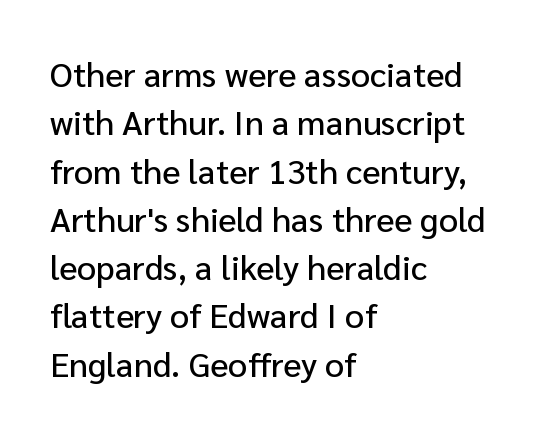
Plain, unruled lines of type. These lines were composed using upright roman letters. The face used here is proportionally spaced, like ordinary book or web type. In CSS terms this would be text-align: left. Summary of vertical rhythm: regular, with standard interline spacing. The letters carry no serifs — their stems end cleanly without finishing strokes.
